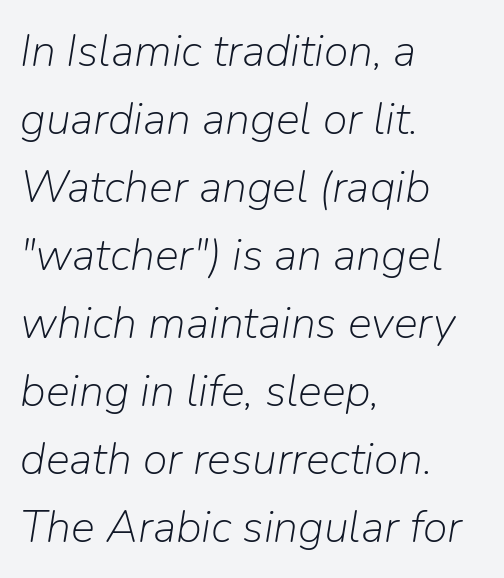
Q: Is the text bold? A: No.
Q: Is the text italic (slanted)? A: Yes, it leans right by about 9 degrees.
Q: Is the text underlined? A: No.
Q: How is the paragraph aligned? A: Left-aligned.
Q: Is the spacing between letters normal or unusually wide? A: Normal.
Q: Is the spacing between lines tight, normal or loose? A: Normal.
Q: Width (condensed, normal, or wide)? A: Normal.
Q: Stroke contrast? A: Low.
Q: x-height? A: Medium.
Q: Monospaced? A: No.
